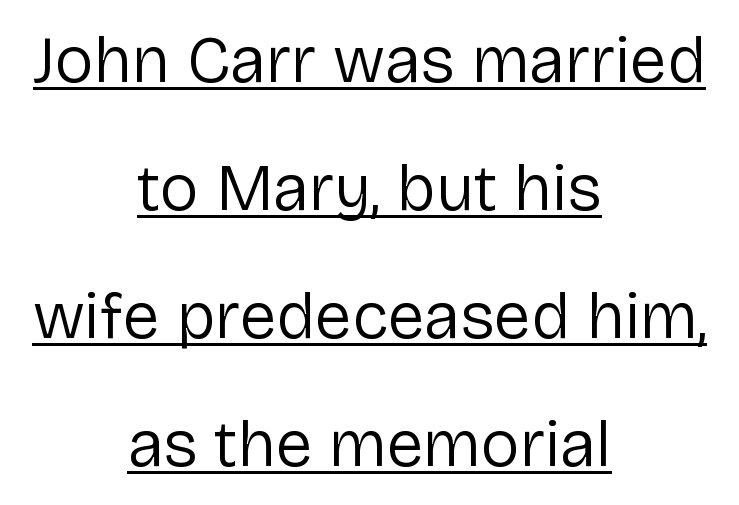
{"serif": "no", "italic": "no", "bold": "no", "weight": "regular", "width": "normal", "stroke_contrast": "low", "x_height": "medium", "monospaced": "no", "underline": "yes", "align": "center", "line_spacing": "loose", "line_spacing_ratio": 1.94, "letter_spacing": "normal", "letter_spacing_em": 0.0, "glyph_px": 66}
